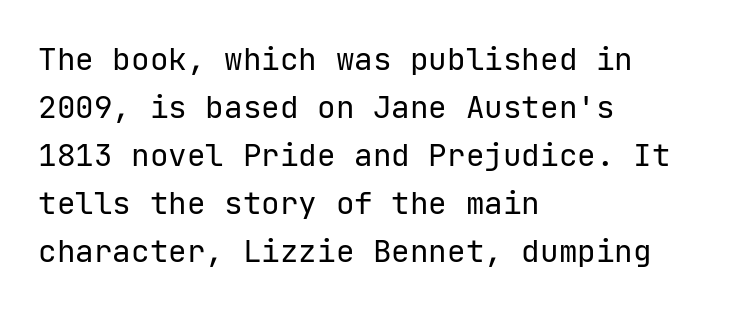
{"serif": "no", "italic": "no", "bold": "no", "weight": "regular", "width": "normal", "stroke_contrast": "low", "x_height": "medium", "underline": "no", "align": "left", "line_spacing": "normal", "line_spacing_ratio": 1.55, "letter_spacing": "normal", "letter_spacing_em": 0.0, "glyph_px": 31}
